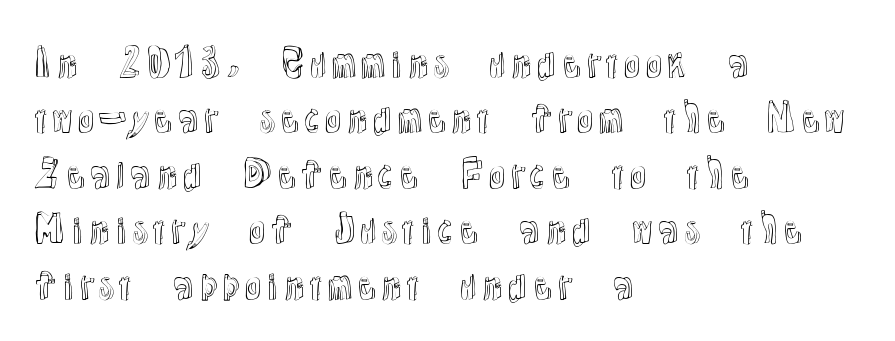
The image shows 36 px text type, upright; set left-aligned, normal line spacing (1.54x), normal letter spacing, not underlined; a medium x-height.
